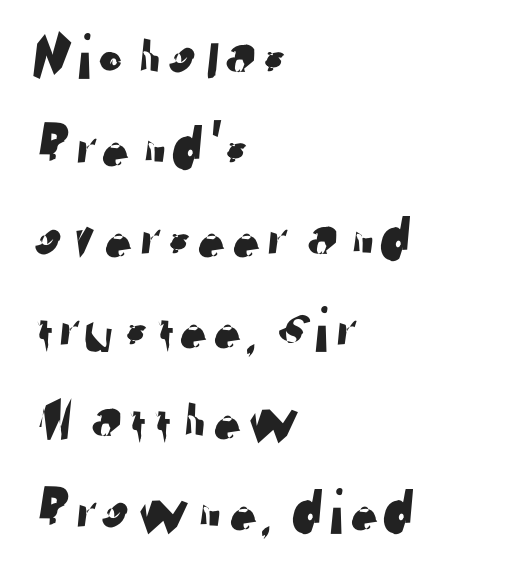
The image shows 65 px sans-serif type; set left-aligned, normal line spacing (1.4x), normal letter spacing, not underlined; low stroke contrast and a medium x-height.
